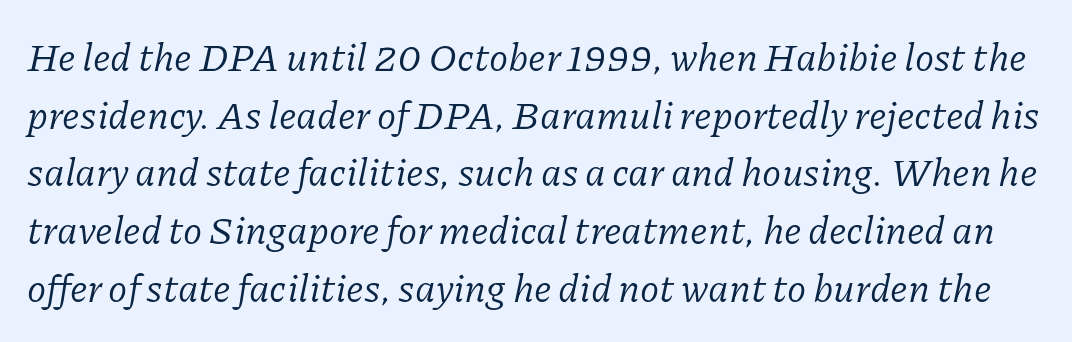
{"serif": "yes", "italic": "yes", "lean": "right", "slant_degrees": 11, "bold": "no", "weight": "regular", "width": "normal", "stroke_contrast": "low", "x_height": "medium", "monospaced": "no", "underline": "no", "line_spacing": "normal", "line_spacing_ratio": 1.48, "letter_spacing": "normal", "letter_spacing_em": 0.0, "glyph_px": 39}
